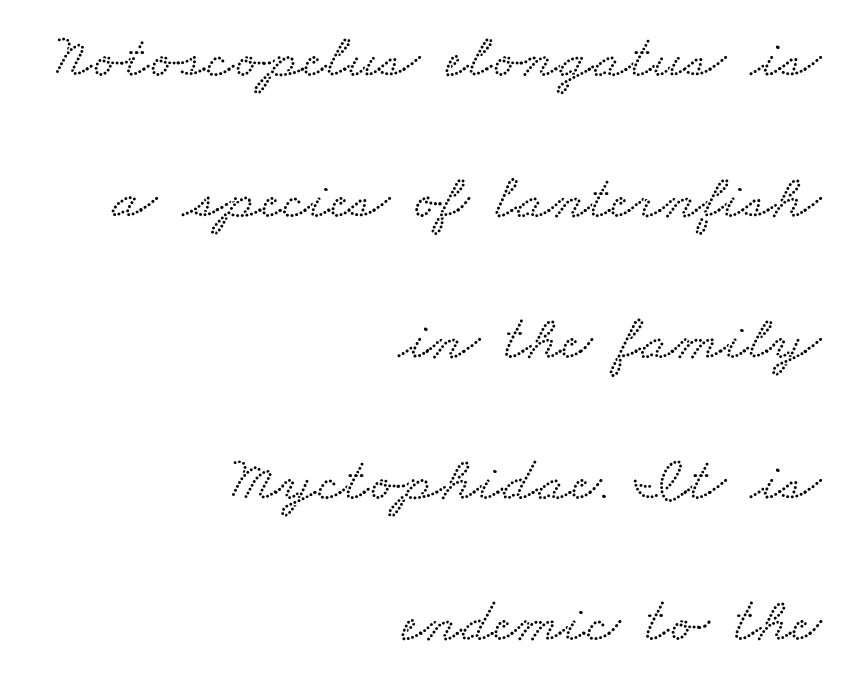
The passage shown is typed in a proportional face where columns would drift. One-word summary of the alignment: right. The passage shown has conventional tracking throughout. Interline gaps are noticeably wide in this sample.
